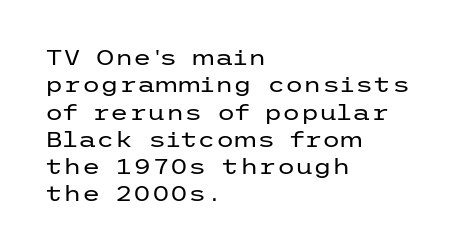
Q: Is the text bold? A: No.
Q: Is the text italic (slanted)? A: No, it is upright.
Q: Is the text underlined? A: No.
Q: How is the paragraph aligned? A: Left-aligned.
Q: Is the spacing between letters normal or unusually wide? A: Normal.
Q: Is the spacing between lines tight, normal or loose? A: Normal.
